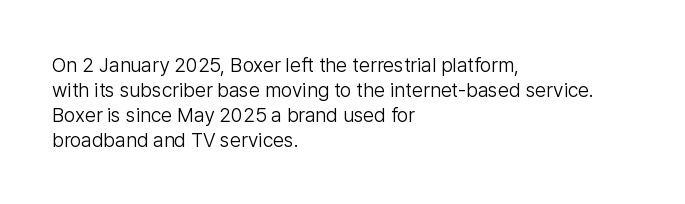
Underline: absent. These glyphs show unthickened strokes, regular width or finer. The leading is moderate, giving the passage an even texture. Upright lettering throughout.
